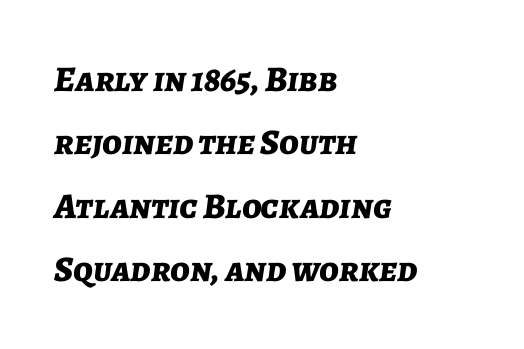
The foot of each line stays bare and open. The type is set solid horizontally, with unmodified tracking. Heft: maximum for text — a bold. Does the copy run flush right? No — it runs flush left. The typography opts for an oblique posture over an upright one.
